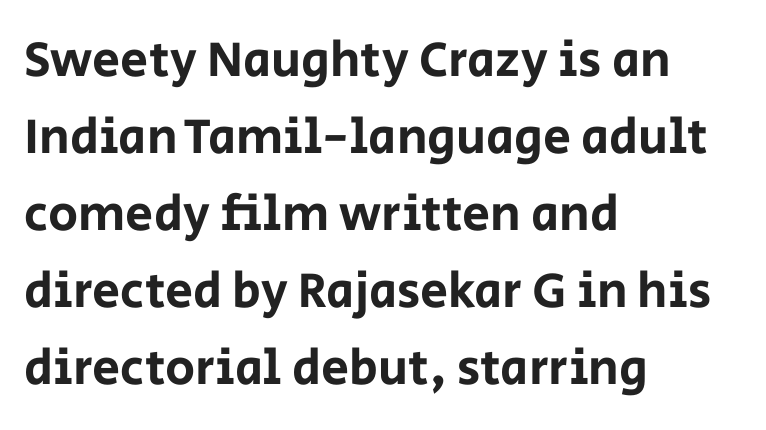
{"serif": "no", "italic": "no", "width": "normal", "stroke_contrast": "low", "x_height": "large", "monospaced": "no", "underline": "no", "align": "left", "line_spacing": "normal", "line_spacing_ratio": 1.54, "letter_spacing": "normal", "letter_spacing_em": 0.0, "glyph_px": 50}
